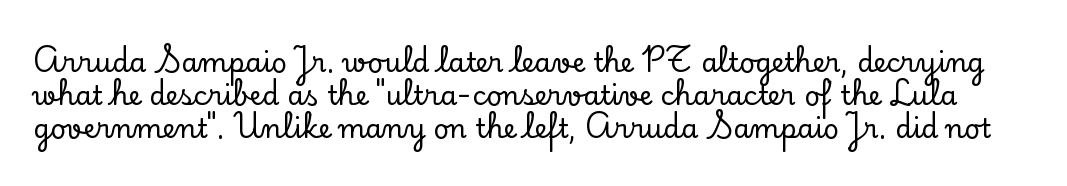
Q: Is the text italic (slanted)? A: No, it is upright.
Q: Is the text underlined? A: No.
Q: Is the spacing between letters normal or unusually wide? A: Normal.
